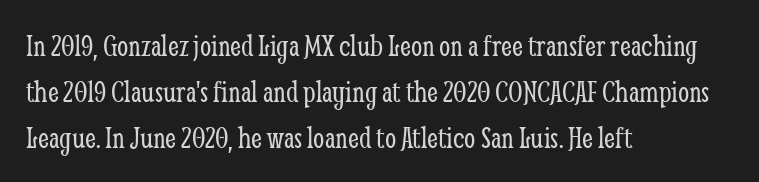
Spacing verdict: proportional, widths tailored to each character. No heavy texture on the line: the type isn't bold. Every character sits straight up, as roman type does. The line-height multiplier appears to be the usual default. Default kerning and tracking; the words read as compact shapes. Lines of text with bare space underneath.
